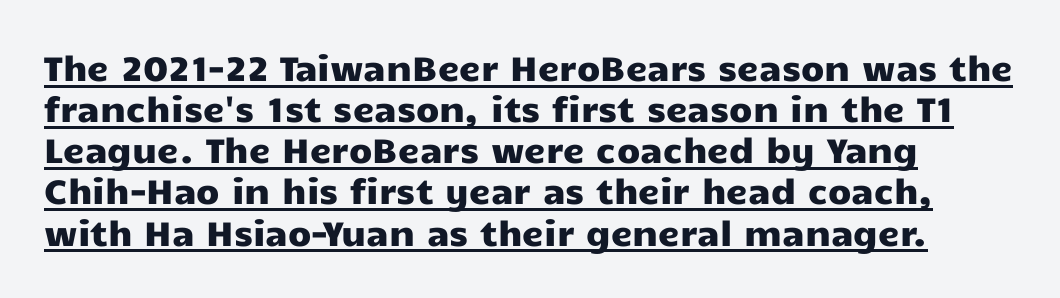
Q: Is the text italic (slanted)? A: No, it is upright.
Q: Is the typeface a serif or a sans-serif typeface? A: Sans-serif.
Q: Is the text underlined? A: Yes.
Q: How is the paragraph aligned? A: Left-aligned.
Q: Is the spacing between letters normal or unusually wide? A: Normal.
Q: Width (condensed, normal, or wide)? A: Wide.
Q: Stroke contrast? A: Low.
Q: x-height? A: Medium.
Q: Monospaced? A: No.
